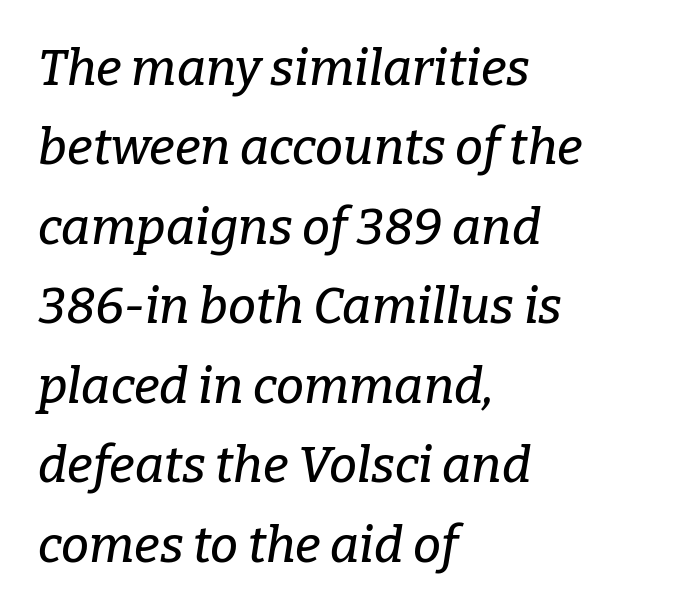
Left-aligned paragraph, ragged on the right. You could not count columns in this text — the font is proportionally spaced. Normally led — the rows are evenly, conventionally spaced. You could call the tracking neutral — neither tight nor loose. Observe the serifs anchoring each vertical stroke in this sample. Posture: slanted.
